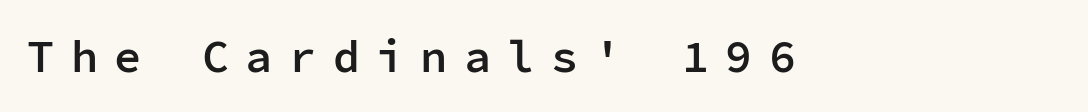
{"serif": "no", "italic": "no", "bold": "semi", "weight": "semibold", "width": "normal", "stroke_contrast": "low", "x_height": "medium", "monospaced": "yes", "underline": "no", "align": "left", "letter_spacing": "wide", "letter_spacing_em": 0.37, "glyph_px": 45}
